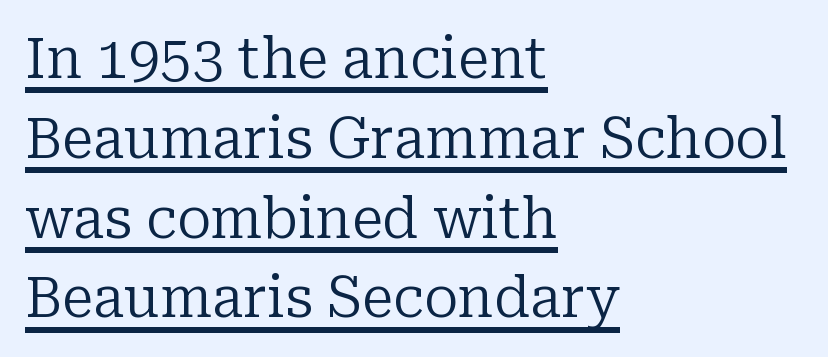
The letters stand straight up with perfectly vertical stems. Evenly set lines give the paragraph a standard silhouette. This rendering leaves character spacing at its baseline value. Does a line run under the words? Yes, clearly.
